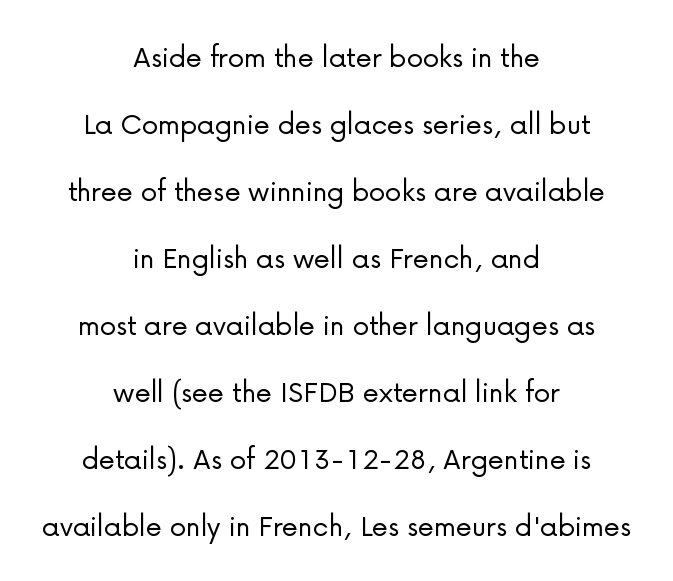
The image shows 33 px light sans-serif type, upright; set centered, loose line spacing (2.03x), normal letter spacing, not underlined; low stroke contrast and a medium x-height.
